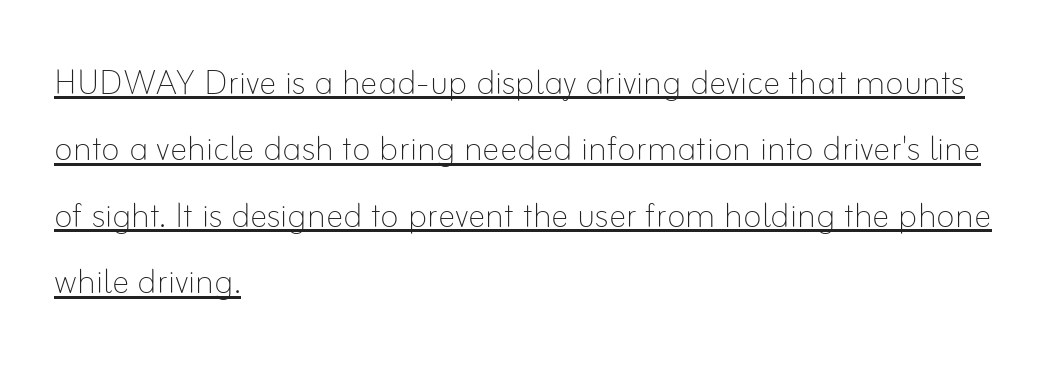
The image shows 44 px thin type, upright; set left-aligned, normal line spacing (1.51x), normal letter spacing, underlined; low stroke contrast and a small x-height.
